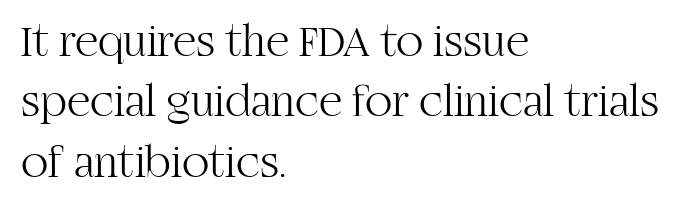
Q: Is the text bold? A: No.
Q: Is the text italic (slanted)? A: No, it is upright.
Q: Is the typeface a serif or a sans-serif typeface? A: Serif.
Q: Is the text underlined? A: No.
Q: How is the paragraph aligned? A: Left-aligned.
Q: Is the spacing between letters normal or unusually wide? A: Normal.
Q: Is the spacing between lines tight, normal or loose? A: Normal.
Q: Width (condensed, normal, or wide)? A: Normal.
Q: Stroke contrast? A: High.
Q: x-height? A: Large.
Q: Monospaced? A: No.
